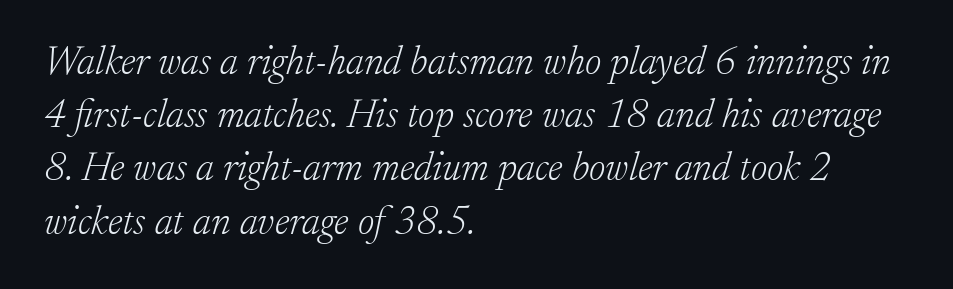
Q: Is the text bold? A: No.
Q: Is the text italic (slanted)? A: Yes, it leans right by about 17 degrees.
Q: Is the typeface a serif or a sans-serif typeface? A: Serif.
Q: Is the text underlined? A: No.
Q: How is the paragraph aligned? A: Left-aligned.
Q: Is the spacing between letters normal or unusually wide? A: Normal.
Q: Is the spacing between lines tight, normal or loose? A: Normal.
Q: Width (condensed, normal, or wide)? A: Normal.
Q: Stroke contrast? A: Low.
Q: x-height? A: Small.
Q: Monospaced? A: No.
